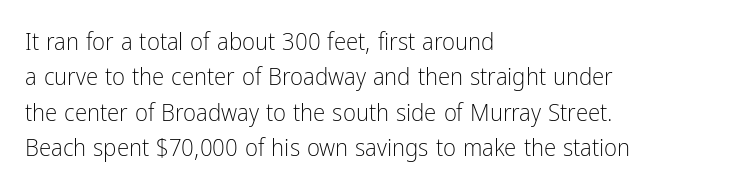
Q: Is the text bold? A: No.
Q: Is the text italic (slanted)? A: No, it is upright.
Q: Is the text underlined? A: No.
Q: How is the paragraph aligned? A: Left-aligned.
Q: Is the spacing between letters normal or unusually wide? A: Normal.
Q: Is the spacing between lines tight, normal or loose? A: Normal.
